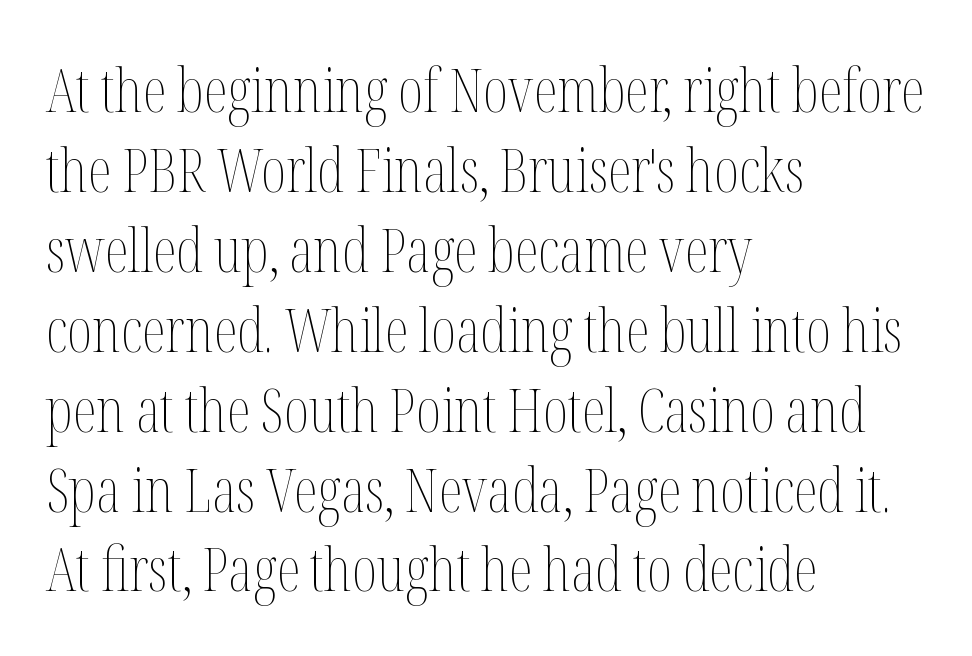
Q: Is the text bold? A: No.
Q: Is the text italic (slanted)? A: No, it is upright.
Q: Is the text underlined? A: No.
Q: How is the paragraph aligned? A: Left-aligned.
Q: Is the spacing between letters normal or unusually wide? A: Normal.
Q: Is the spacing between lines tight, normal or loose? A: Normal.
Q: Width (condensed, normal, or wide)? A: Condensed.
Q: Stroke contrast? A: Medium.
Q: x-height? A: Medium.
Q: Monospaced? A: No.
